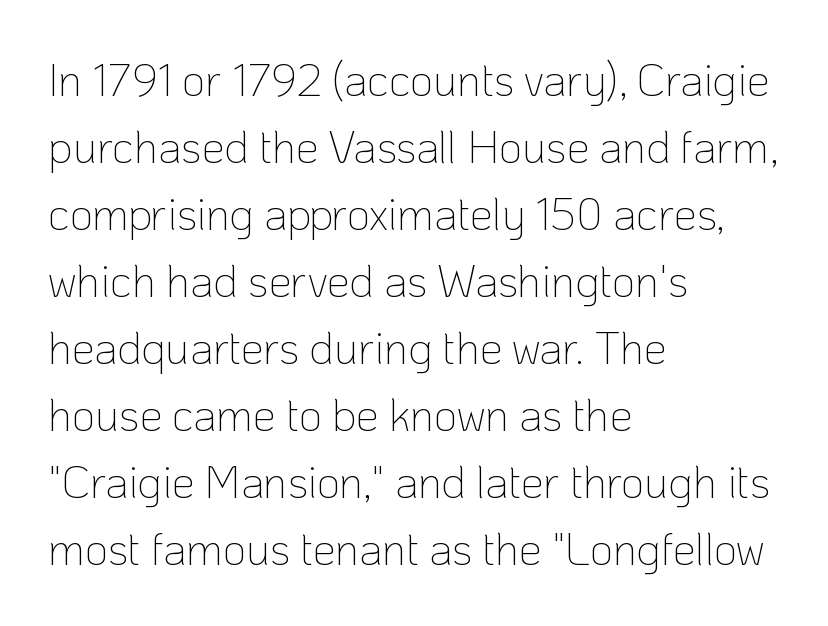
The image shows 45 px thin sans-serif type, upright; set left-aligned, normal line spacing (1.49x), normal letter spacing, not underlined; low stroke contrast and a medium x-height.
